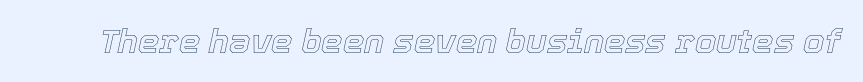
Honestly, there is no underline to notice here at all. In terms of letterspacing, this is plain default setting. These lines were composed using italics. These lines are rendered in a variable-pitch font.
